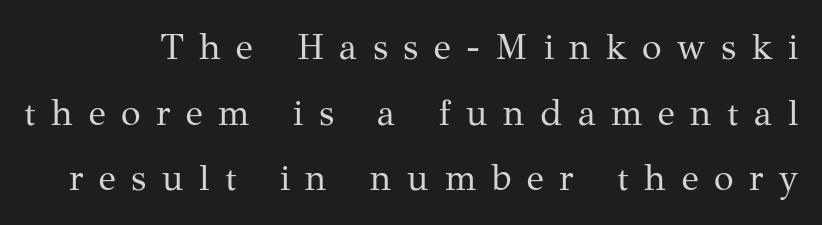
The image shows 36 px regular-weight serif type, upright; set line spacing 1.82x, unusually wide letter spacing (+0.43 em), not underlined; medium stroke contrast and a medium x-height.
